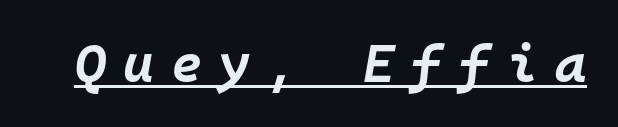
{"italic": "yes", "lean": "right", "slant_degrees": 10, "bold": "yes", "weight": "bold", "width": "normal", "stroke_contrast": "low", "x_height": "large", "monospaced": "yes", "underline": "yes", "letter_spacing": "wide", "letter_spacing_em": 0.32, "glyph_px": 53}
